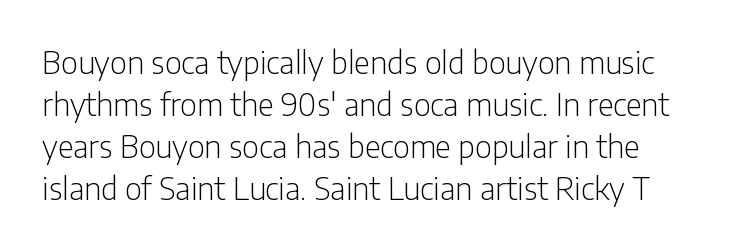
The image shows 31 px light, condensed sans-serif type, upright; set left-aligned, normal line spacing (1.35x), normal letter spacing, not underlined; low stroke contrast and a medium x-height.
